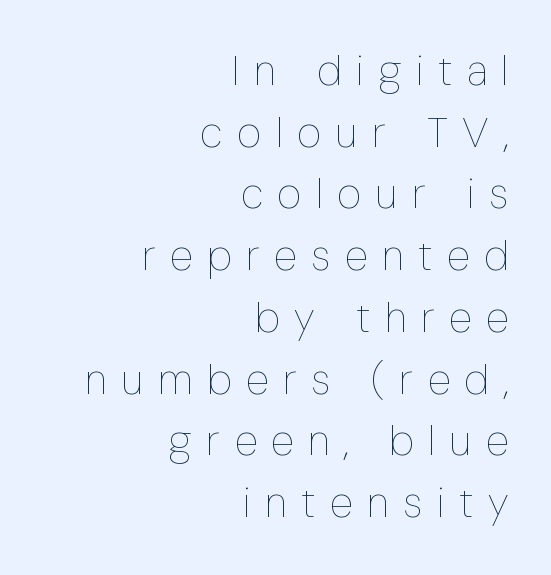
The image shows 42 px thin, condensed type, upright; set right-aligned, normal line spacing (1.47x), unusually wide letter spacing (+0.35 em), not underlined; low stroke contrast and a medium x-height.
